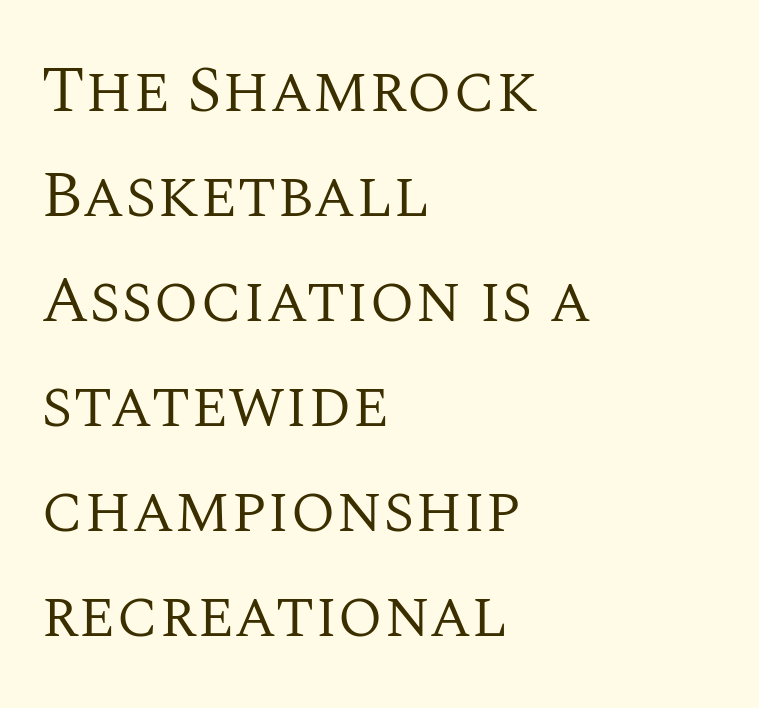
{"serif": "yes", "italic": "no", "bold": "no", "weight": "regular", "width": "normal", "stroke_contrast": "medium", "x_height": "large", "monospaced": "no", "underline": "no", "align": "left", "line_spacing": "normal", "line_spacing_ratio": 1.59, "letter_spacing": "normal", "letter_spacing_em": 0.0, "glyph_px": 66}
